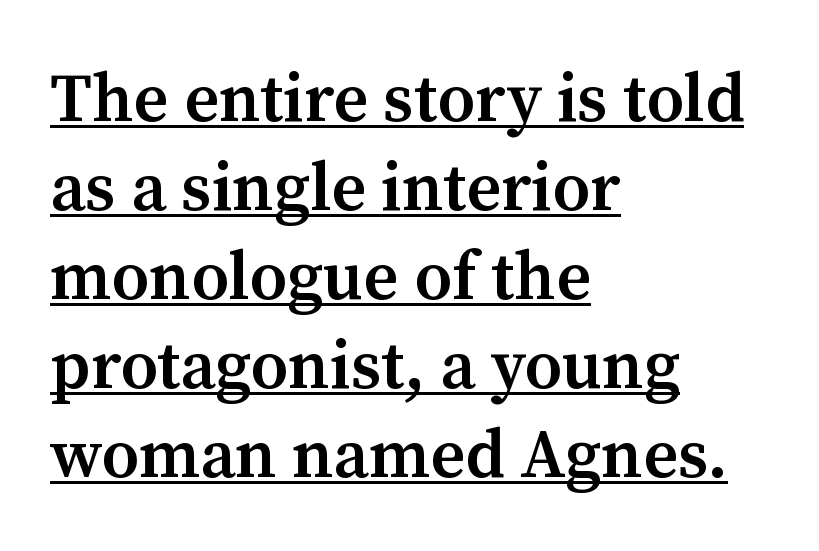
Here the designer chose a conventional face with non-uniform glyph widths. Examine the stroke ends and you'll spot serifs. The letters are semibold — heavier than regular but short of a full bold. Glance below the letters and you will spot a drawn line.
